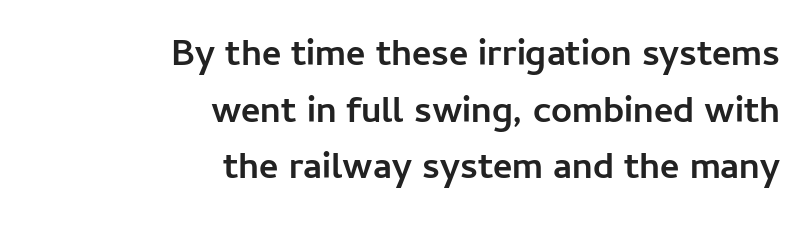
The image shows 37 px semibold sans-serif type, upright; set right-aligned, normal line spacing (1.53x), normal letter spacing, not underlined; low stroke contrast and a medium x-height.
